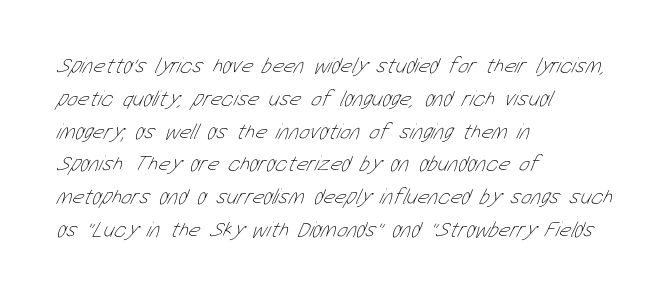
Q: Is the text bold? A: No.
Q: Is the text underlined? A: No.
Q: How is the paragraph aligned? A: Left-aligned.
Q: Is the spacing between letters normal or unusually wide? A: Normal.
Q: Is the spacing between lines tight, normal or loose? A: Normal.
